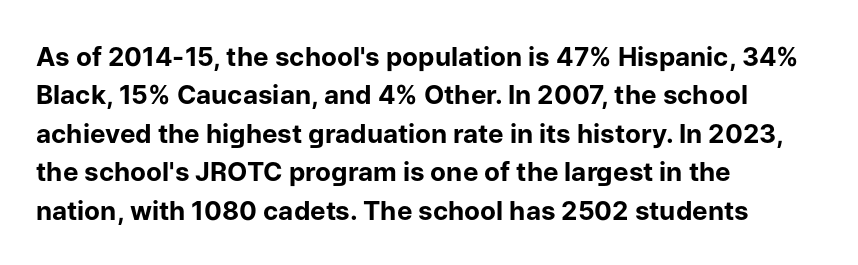
A typesetter would mark this as roman, not italic. Rule under the text: the space is simply empty. Layout note: lines flush left. The designer left line spacing at the default. What weight is shown? A full bold with thick strokes. This sample uses plain, unmodified letter spacing.
